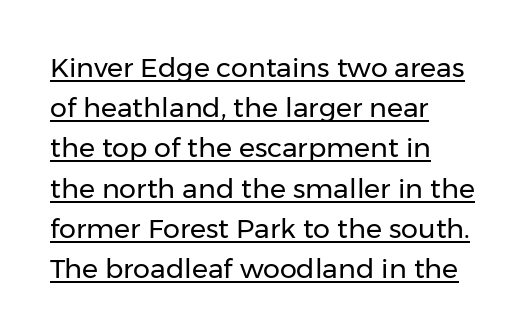
Q: Is the text bold? A: No.
Q: Is the text italic (slanted)? A: No, it is upright.
Q: Is the text underlined? A: Yes.
Q: How is the paragraph aligned? A: Left-aligned.
Q: Is the spacing between letters normal or unusually wide? A: Normal.
Q: Is the spacing between lines tight, normal or loose? A: Normal.
